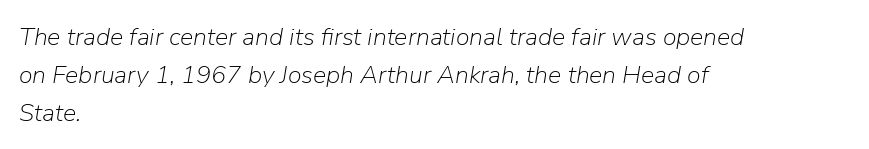
The image shows 25 px text type, italic (leaning right); set left-aligned, normal line spacing (1.52x), normal letter spacing, not underlined.
